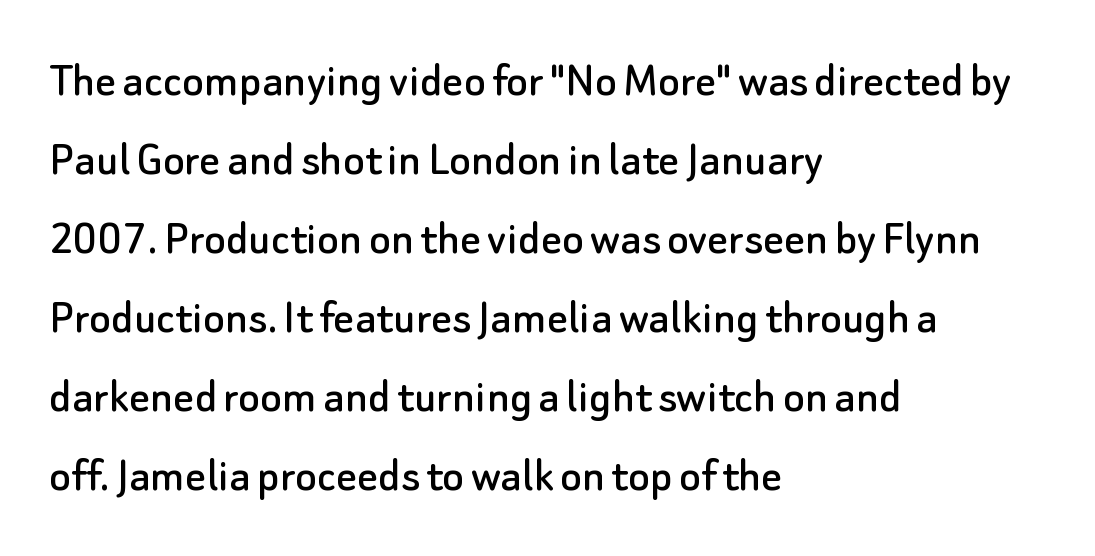
Evenly set lines give the paragraph a standard silhouette. Short and long lines alike share a common starting point at left. This sample uses an upright cut, with every glyph sitting square on the baseline. Here the designer chose a conventional face with non-uniform glyph widths. Are there feet on the stems? There aren't — it's a sans.
